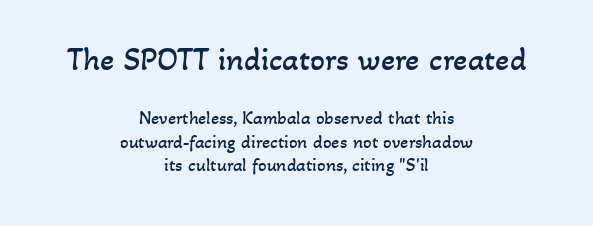
Q: Is the text bold? A: No.
Q: Is the text underlined? A: No.
Q: How is the paragraph aligned? A: Centered.
Q: Is the spacing between letters normal or unusually wide? A: Normal.
Q: Which block of text is set in a larger size, the first (top) or the second (bottom)? A: The first (top) one.
Q: Width (condensed, normal, or wide)? A: Normal.
Q: Stroke contrast? A: Low.
Q: x-height? A: Small.
Q: Monospaced? A: No.
